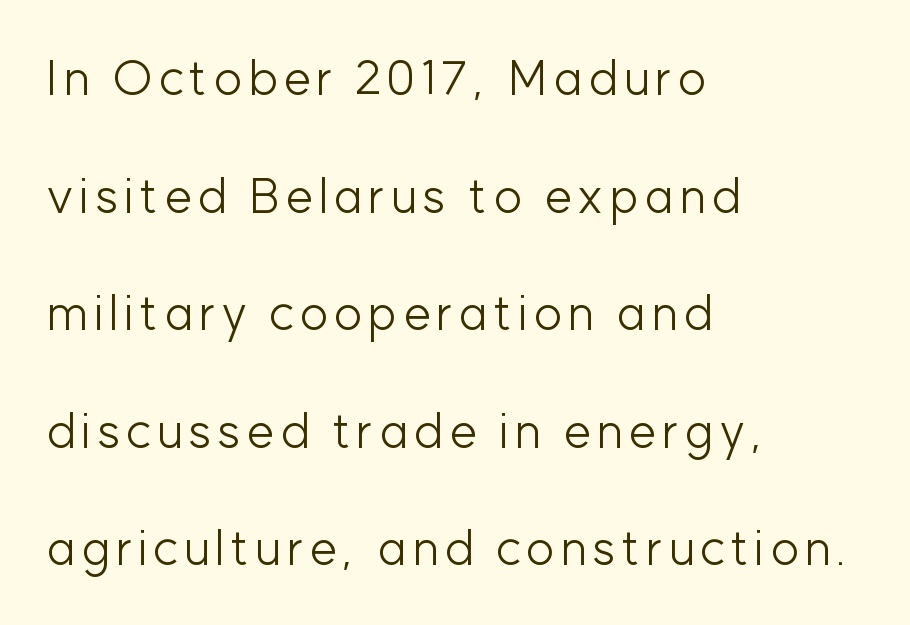
Q: Is the text bold? A: No.
Q: Is the text italic (slanted)? A: No, it is upright.
Q: Is the typeface a serif or a sans-serif typeface? A: Sans-serif.
Q: Is the text underlined? A: No.
Q: How is the paragraph aligned? A: Left-aligned.
Q: Is the spacing between lines tight, normal or loose? A: Loose.
Q: Width (condensed, normal, or wide)? A: Normal.
Q: Stroke contrast? A: Low.
Q: x-height? A: Medium.
Q: Monospaced? A: No.
